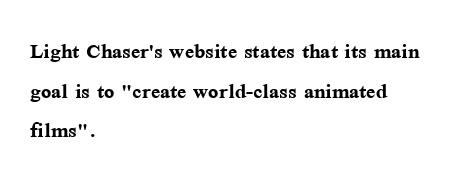
The glyphs are unaccompanied by any horizontal stroke below them. The characters look thick and weighty, a clear bold. Horizontally, the lines are justified to the leading edge only. Successive baselines arrive at the customary interval. Ordinary non-slanted type is in use.
